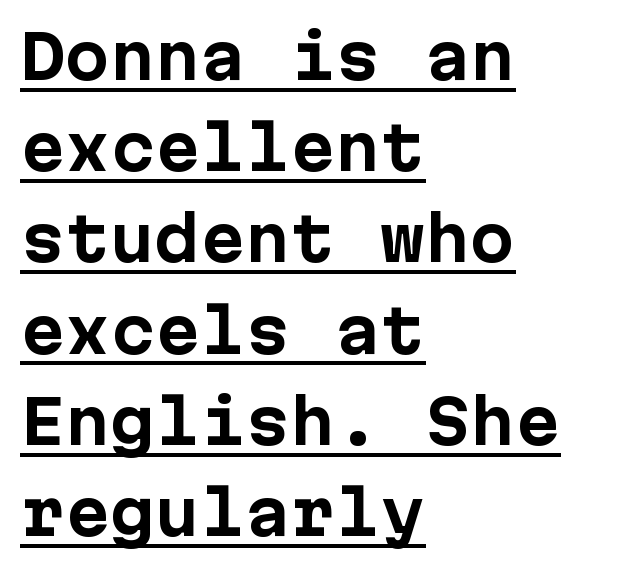
The image shows 60 px bold sans-serif type, upright; set left-aligned, normal line spacing (1.52x), normal letter spacing, underlined; low stroke contrast and a medium x-height.
